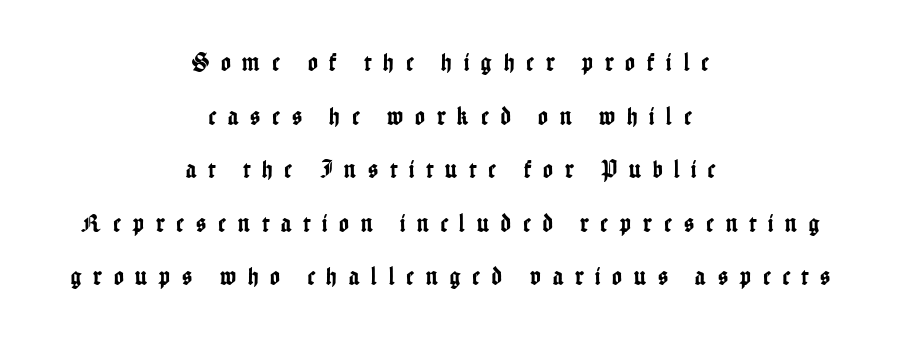
The image shows 26 px text type, upright; set centered, loose line spacing (2.06x), unusually wide letter spacing (+0.46 em), not underlined.
